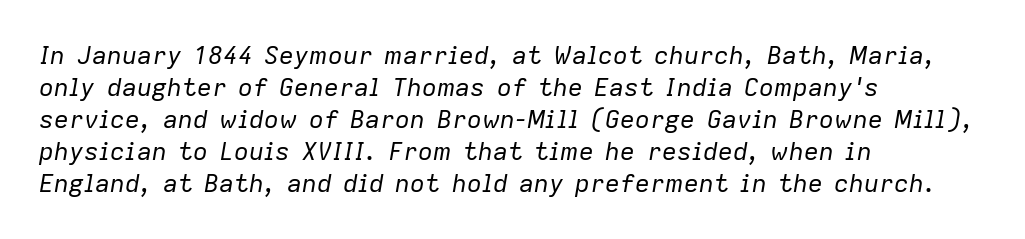
Caption: face not bold, strokes unweighted. Default kerning and tracking; the words read as compact shapes. Nobody drew a line under any word here. Compared with typical paragraphs, the rows here are spaced about the same. The text carries the slant typical of an italic or oblique font. These lines stack with their left ends in a neat column.
